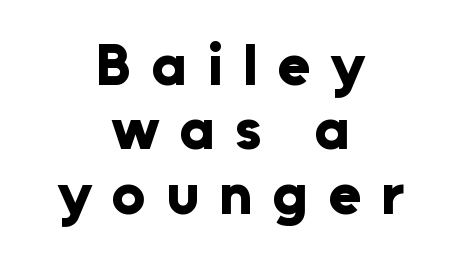
Rule under the text: the space is simply empty. The passage shown is typed in a proportional face where columns would drift. There is plenty of visible air inserted between adjacent glyphs. The type sits square on the baseline with zero lean. Leftover space on each line is divided equally before and after the words. Its strokes are broad and dark, the hallmark of bold type.
